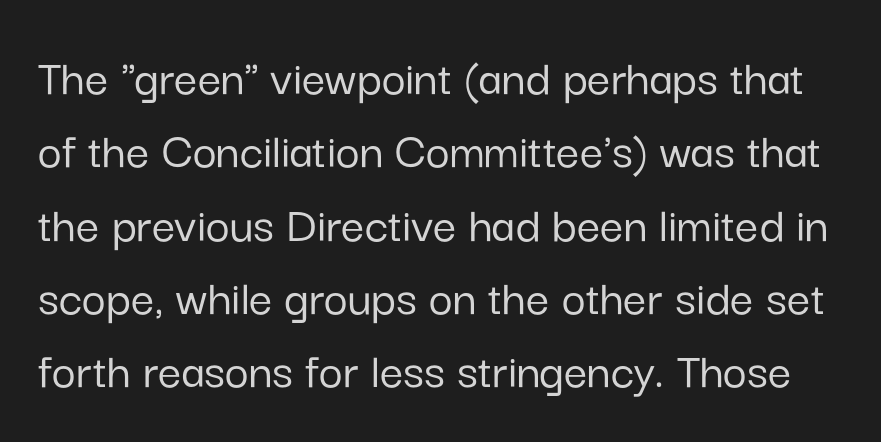
Nobody drew a line under any word here. This is sans-serif lettering, the kind often seen on screens and signage. Each word holds together tightly as a unit, with standard inter-letter gaps. Nope, not italic — everything's standing straight. The rows are spaced the way most documents space them. Do the characters align in a grid? No, the font is proportional.
